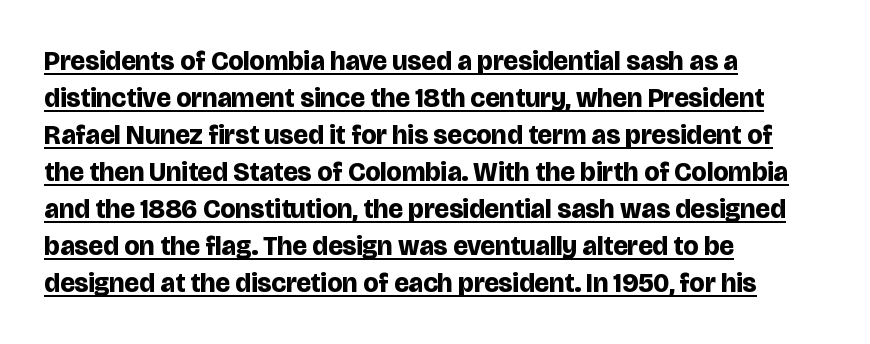
The image shows 27 px bold type, upright; set left-aligned, normal line spacing (1.37x), normal letter spacing, underlined.
